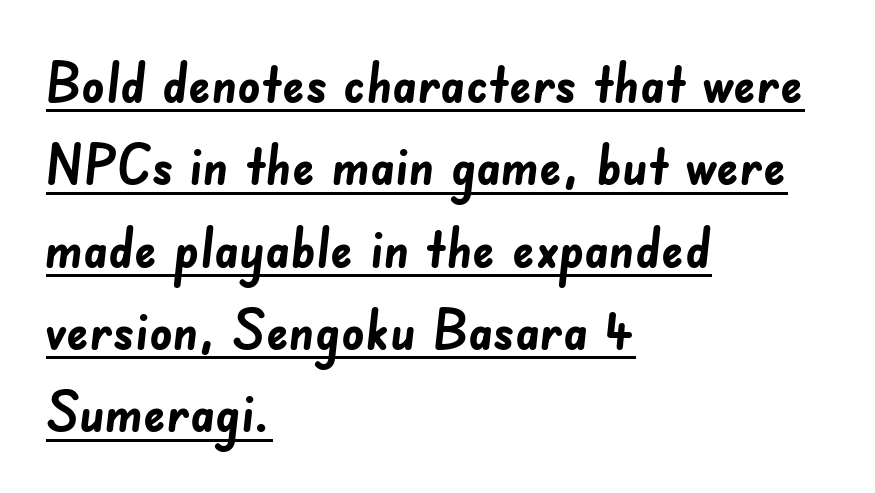
The image shows 56 px semibold sans-serif type; set left-aligned, normal line spacing (1.47x), normal letter spacing, underlined; low stroke contrast and a small x-height.
